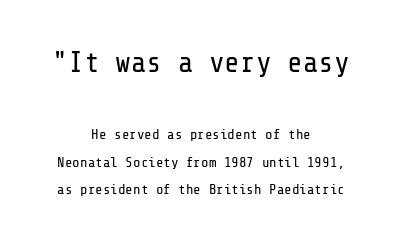
These lines keep a tight, regular rhythm from letter to letter. The lines in this sample share a center point and differ in where they start and stop. Whoever set this chose breathing room over compactness in the vertical rhythm. These two chunks differ in scale, with the top chunk taking the larger measure.
